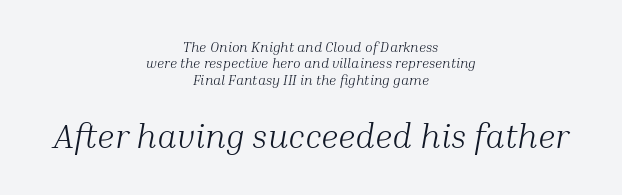
{"serif": "yes", "italic": "yes", "lean": "right", "slant_degrees": 10, "bold": "no", "weight": "light", "width": "normal", "stroke_contrast": "medium", "x_height": "medium", "monospaced": "no", "underline": "no", "align": "center", "line_spacing_ratio": 1.17, "letter_spacing": "normal", "letter_spacing_em": 0.0, "larger_block": "second", "size_ratio": 2.43, "glyph_px": 34}
